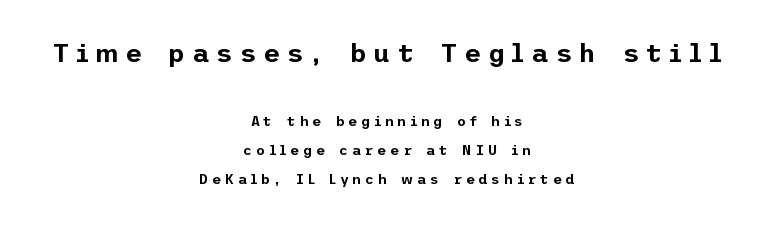
Italic: no, the glyphs are upright roman. The string is rendered with underlining switched off. Where is the straight margin? There isn't one; the lines are centered. What's the leading like? Stretched, with rows far apart. Between one letter and the next there's a generous, obvious gap. Which of the two is more prominent by size? The first, at the top.
